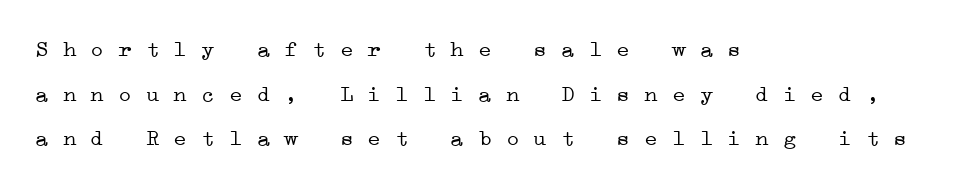
Q: Is the text bold? A: No.
Q: Is the text underlined? A: No.
Q: How is the paragraph aligned? A: Left-aligned.
Q: Is the spacing between letters normal or unusually wide? A: Normal.
Q: Is the spacing between lines tight, normal or loose? A: Loose.
